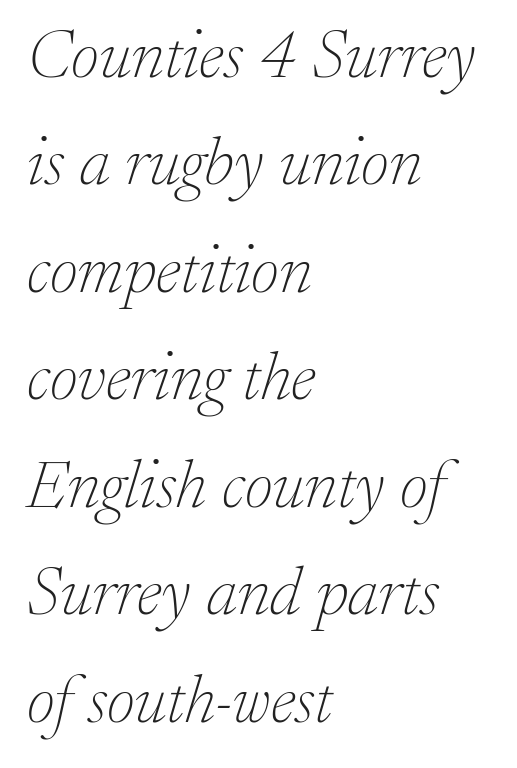
Q: Is the text bold? A: No.
Q: Is the text italic (slanted)? A: Yes, it leans right by about 17 degrees.
Q: Is the typeface a serif or a sans-serif typeface? A: Serif.
Q: Is the text underlined? A: No.
Q: How is the paragraph aligned? A: Left-aligned.
Q: Is the spacing between letters normal or unusually wide? A: Normal.
Q: Is the spacing between lines tight, normal or loose? A: Normal.
Q: Width (condensed, normal, or wide)? A: Normal.
Q: Stroke contrast? A: Low.
Q: x-height? A: Medium.
Q: Monospaced? A: No.
